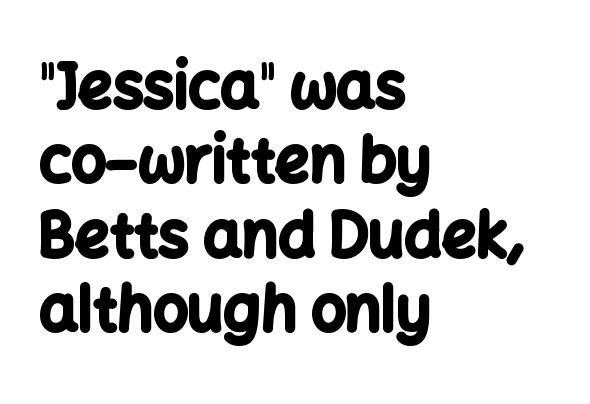
The image shows 61 px bold sans-serif type, upright; set left-aligned, line spacing 1.22x, normal letter spacing, not underlined; low stroke contrast and a medium x-height.
